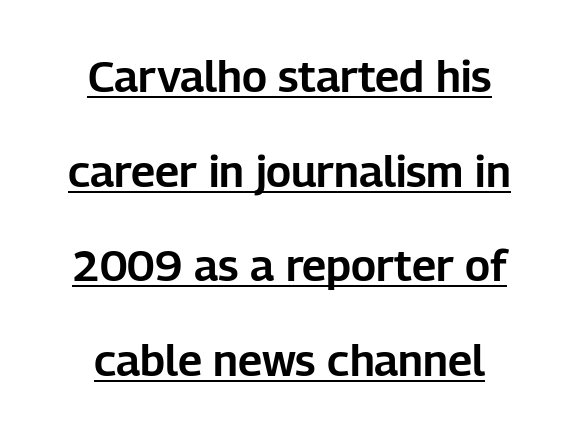
Q: Is the text italic (slanted)? A: No, it is upright.
Q: Is the typeface a serif or a sans-serif typeface? A: Sans-serif.
Q: Is the text underlined? A: Yes.
Q: How is the paragraph aligned? A: Centered.
Q: Is the spacing between letters normal or unusually wide? A: Normal.
Q: Is the spacing between lines tight, normal or loose? A: Loose.
Q: Width (condensed, normal, or wide)? A: Normal.
Q: Stroke contrast? A: Low.
Q: x-height? A: Medium.
Q: Monospaced? A: No.
